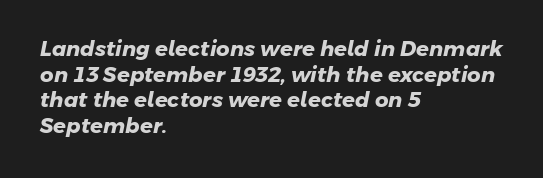
Q: Is the text bold? A: Yes.
Q: Is the text underlined? A: No.
Q: How is the paragraph aligned? A: Left-aligned.
Q: Is the spacing between letters normal or unusually wide? A: Normal.
